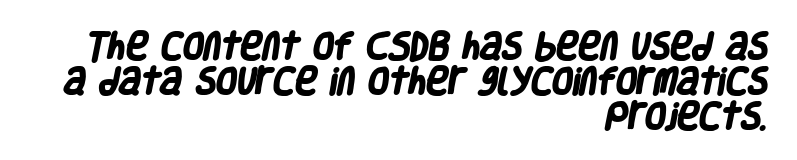
{"serif": "no", "bold": "yes", "weight": "heavy", "width": "condensed", "stroke_contrast": "low", "x_height": "large", "monospaced": "no", "underline": "no", "align": "right", "line_spacing_ratio": 1.16, "letter_spacing": "normal", "letter_spacing_em": 0.0, "glyph_px": 30}
